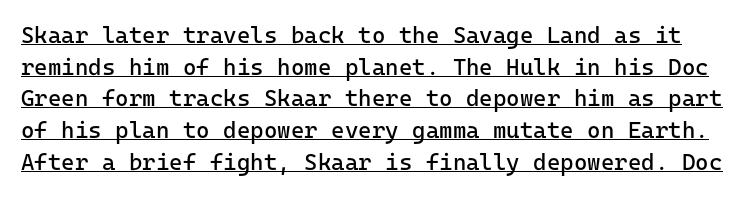
Q: Is the text bold? A: No.
Q: Is the text italic (slanted)? A: No, it is upright.
Q: Is the text underlined? A: Yes.
Q: Is the spacing between letters normal or unusually wide? A: Normal.
Q: Is the spacing between lines tight, normal or loose? A: Normal.
